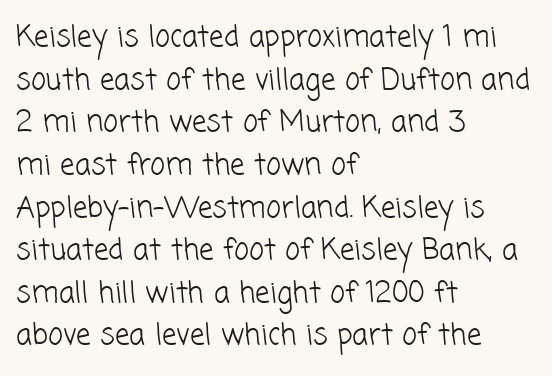
Layout note: lines flush left. Regarding serifs, this sample does without them. Ink coverage per letter is moderate at most. Check under the words: just untouched page.
